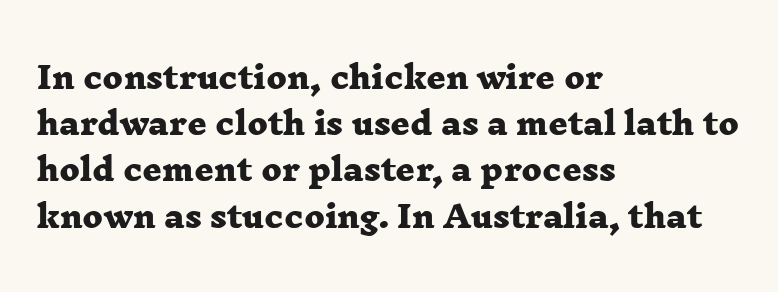
How heavy is the stroke? Heavy — this is a bold. Type without underlining. Normally led — the rows are evenly, conventionally spaced. Teacher's note: observe the even left margin — that is flush-left alignment. Honestly, the letter spacing is just normal — you wouldn't notice it. The passage shown is typed in a proportional face where columns would drift.
